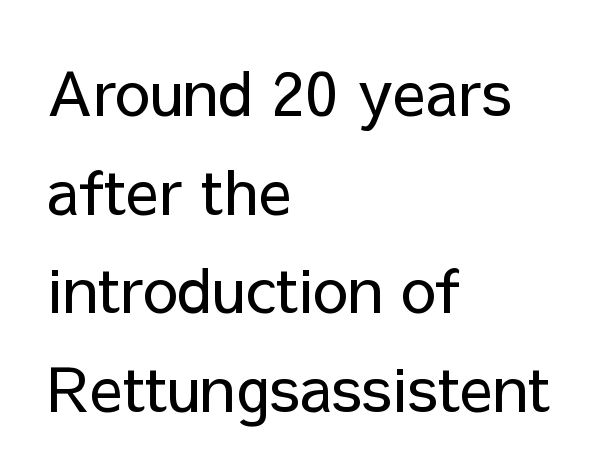
Glyph-to-glyph distance matches everyday printed text. Only glyphs here, with clear space below each row. This sample uses a sans-serif face. Baseline-to-baseline distance is the conventional proportion of letter height. Here the designer chose a conventional face with non-uniform glyph widths. Is the type heavy? It reads as light-to-regular instead.
